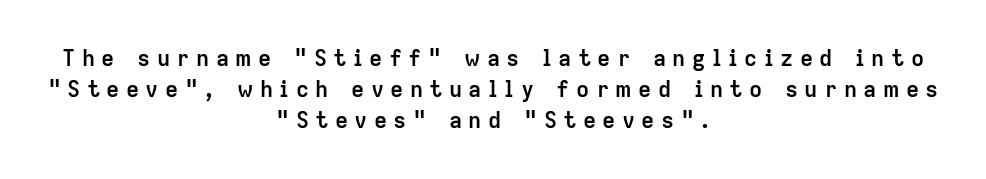
{"italic": "no", "bold": "yes", "underline": "no", "align": "center", "line_spacing": "normal", "line_spacing_ratio": 1.4, "letter_spacing": "wide", "letter_spacing_em": 0.29, "glyph_px": 22}
